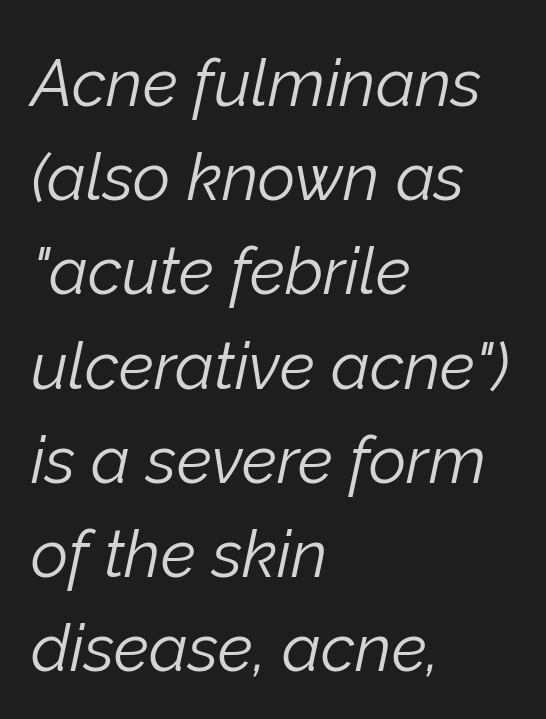
Q: Is the text bold? A: No.
Q: Is the text italic (slanted)? A: Yes, it leans right by about 12 degrees.
Q: Is the text underlined? A: No.
Q: How is the paragraph aligned? A: Left-aligned.
Q: Is the spacing between letters normal or unusually wide? A: Normal.
Q: Is the spacing between lines tight, normal or loose? A: Normal.
Q: Width (condensed, normal, or wide)? A: Normal.
Q: Stroke contrast? A: Low.
Q: x-height? A: Medium.
Q: Monospaced? A: No.
